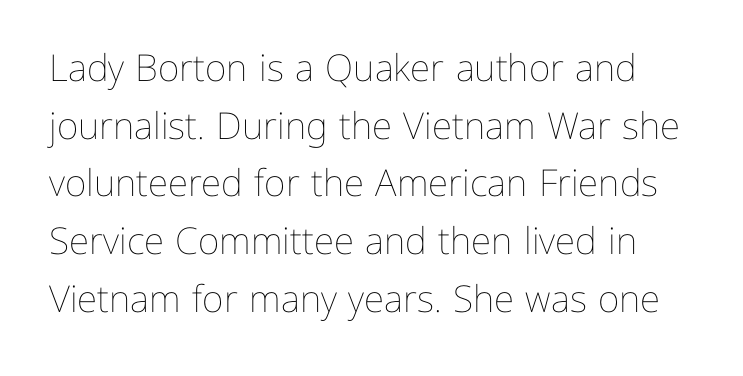
Does extra space separate the letters? No, they use regular spacing. These lines sit exactly where default settings would place them. The rendering uses natural spacing where letterforms have individual widths. The specimen omits any rule beneath the text block's lines. The letters look calm and open, with moderate or lighter stems.
